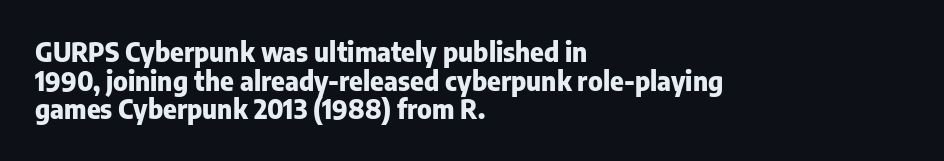
The image shows 26 px bold type, upright; set left-aligned, tight line spacing (1.1x), normal letter spacing, not underlined.
